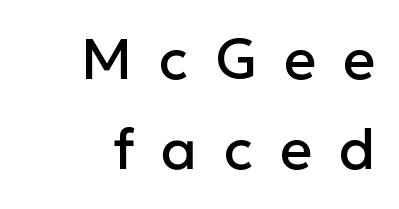
{"serif": "no", "italic": "no", "width": "normal", "stroke_contrast": "low", "x_height": "medium", "monospaced": "no", "underline": "no", "align": "right", "line_spacing": "normal", "line_spacing_ratio": 1.6, "letter_spacing": "wide", "letter_spacing_em": 0.48, "glyph_px": 56}
